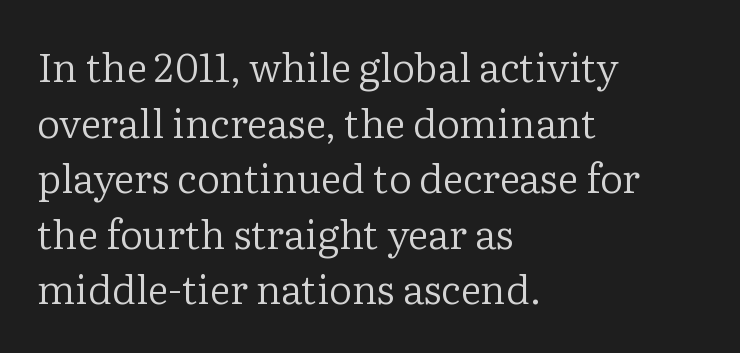
The image shows 40 px regular-weight serif type, upright; set left-aligned, normal line spacing (1.39x), normal letter spacing, not underlined; low stroke contrast and a medium x-height.
